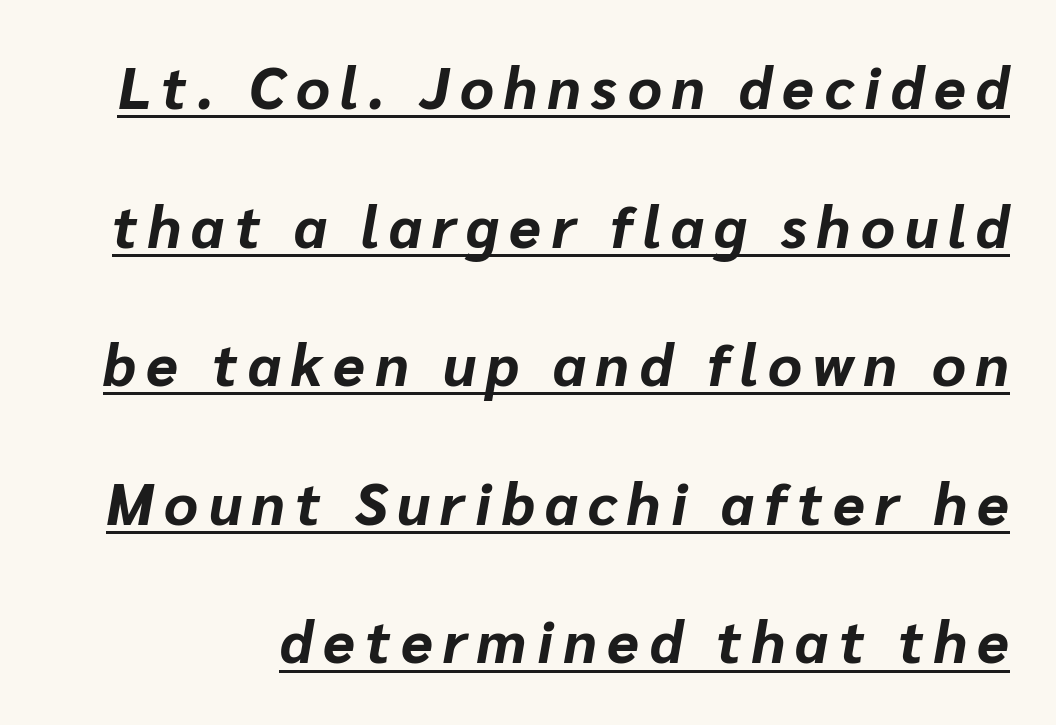
{"italic": "yes", "lean": "right", "slant_degrees": 10, "bold": "yes", "weight": "bold", "width": "normal", "stroke_contrast": "low", "x_height": "medium", "monospaced": "no", "underline": "yes", "line_spacing": "loose", "line_spacing_ratio": 2.39, "glyph_px": 58}
